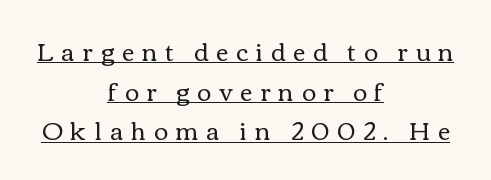
{"italic": "no", "bold": "no", "underline": "yes", "align": "center", "line_spacing": "normal", "line_spacing_ratio": 1.65, "letter_spacing": "wide", "letter_spacing_em": 0.33, "glyph_px": 24}
